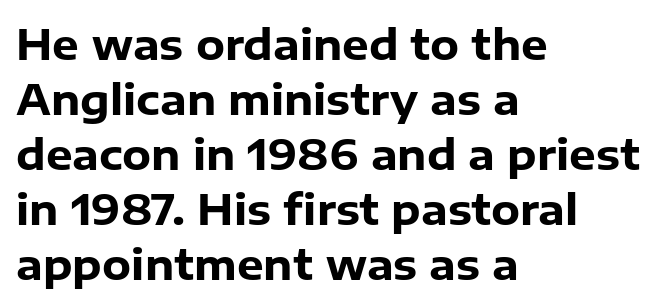
{"serif": "no", "italic": "no", "bold": "yes", "weight": "heavy", "width": "normal", "stroke_contrast": "low", "x_height": "medium", "monospaced": "no", "underline": "no", "align": "left", "line_spacing": "normal", "line_spacing_ratio": 1.31, "letter_spacing": "normal", "letter_spacing_em": 0.0, "glyph_px": 42}
